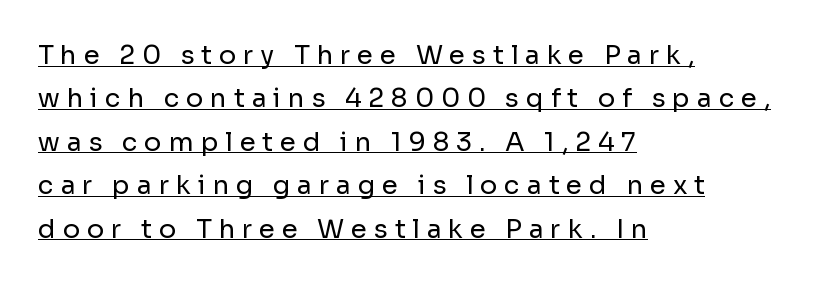
{"italic": "no", "bold": "no", "underline": "yes", "align": "left", "line_spacing": "normal", "line_spacing_ratio": 1.67, "letter_spacing": "wide", "letter_spacing_em": 0.26, "glyph_px": 26}
